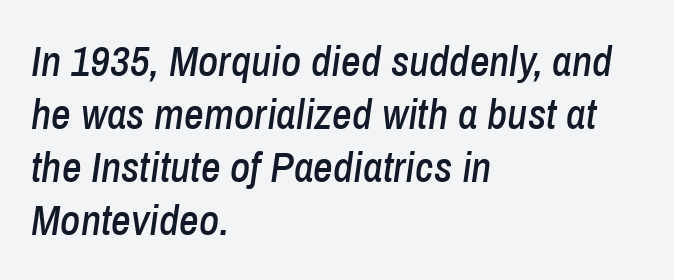
Short note: letters normally spaced. Check under the words: just untouched page. Slant detected: the letters are inclined. If you drew a ruler down the left edge, every line would touch it. The rendering uses natural spacing where letterforms have individual widths.
